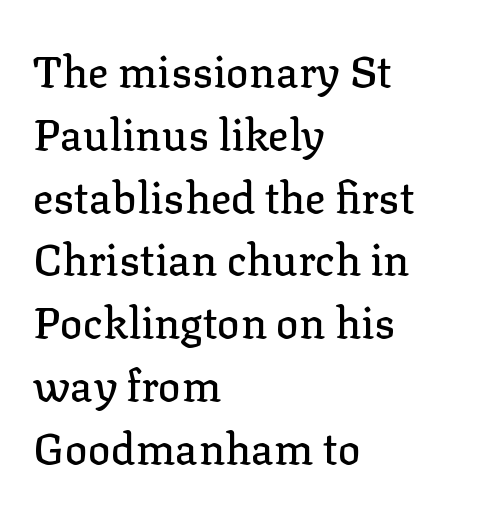
The image shows 43 px serif type, upright; set left-aligned, normal line spacing (1.46x), normal letter spacing, not underlined; low stroke contrast and a medium x-height.
